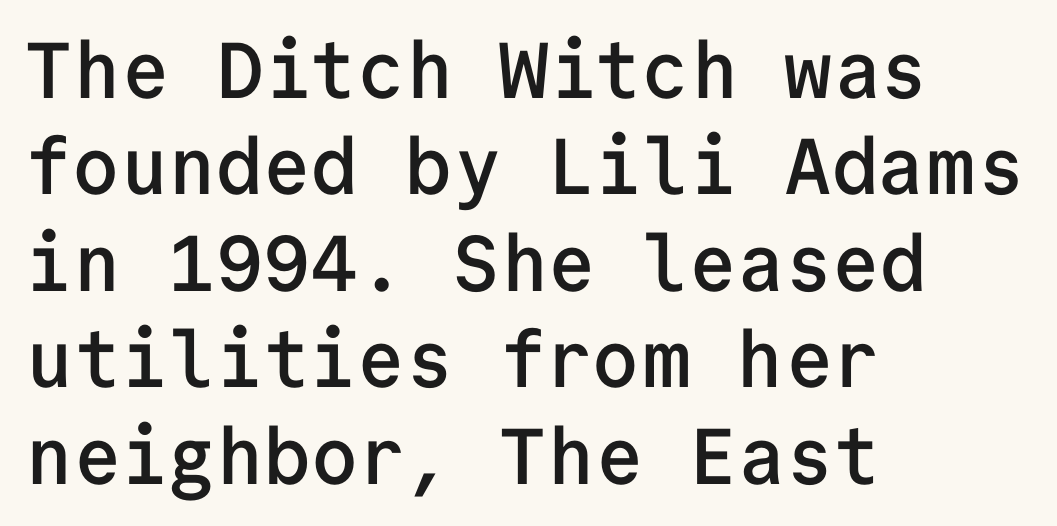
{"serif": "no", "italic": "no", "bold": "semi", "weight": "semibold", "width": "normal", "stroke_contrast": "low", "x_height": "medium", "monospaced": "yes", "underline": "no", "align": "left", "line_spacing_ratio": 1.22, "letter_spacing": "normal", "letter_spacing_em": 0.0, "glyph_px": 79}
